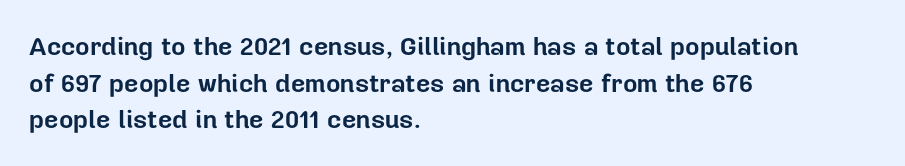
Compared with an ordinary text face, these strokes are far heavier — a full bold. Tall strokes in this sample are plumb rather than angled. Reading down the block, your eye returns to a fixed left position each line. The space directly below the letters is spotless. Leading matches the norm, producing a regular column. The type is set solid horizontally, with unmodified tracking.
